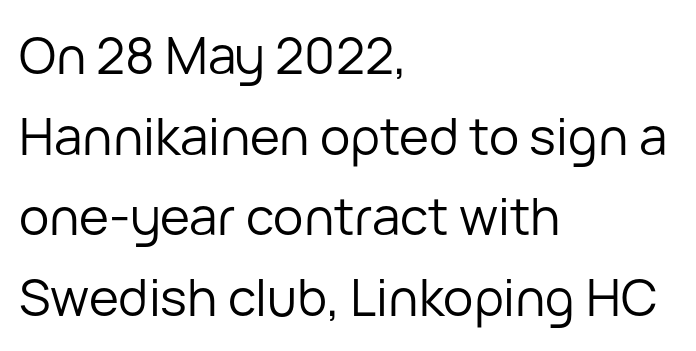
Check under the words: just untouched page. Nothing heavy about these letters — not bold at all. Typographically, this falls in the sans-serif category. This sample has the flowing, uneven cadence of proportional lettering. The letters stand upright; this is a roman face.
